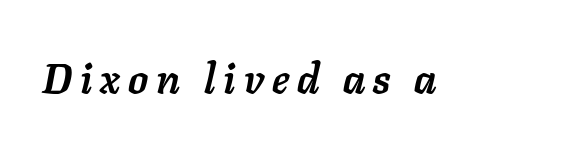
Q: Is the text bold? A: Yes.
Q: Is the text italic (slanted)? A: Yes, it leans right by about 11 degrees.
Q: Is the text underlined? A: No.
Q: Width (condensed, normal, or wide)? A: Normal.
Q: Stroke contrast? A: Low.
Q: x-height? A: Medium.
Q: Monospaced? A: No.
